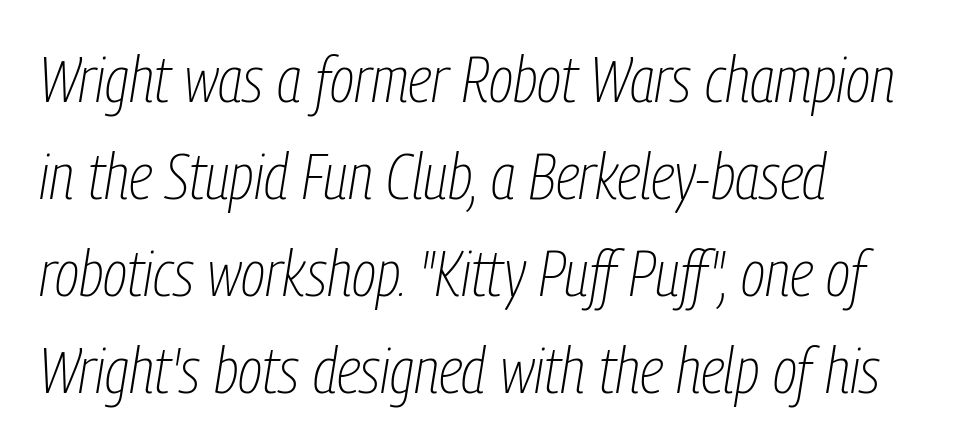
Q: Is the text bold? A: No.
Q: Is the text italic (slanted)? A: Yes, it leans right by about 9 degrees.
Q: Is the text underlined? A: No.
Q: How is the paragraph aligned? A: Left-aligned.
Q: Is the spacing between letters normal or unusually wide? A: Normal.
Q: Is the spacing between lines tight, normal or loose? A: Normal.
Q: Width (condensed, normal, or wide)? A: Condensed.
Q: Stroke contrast? A: Low.
Q: x-height? A: Medium.
Q: Monospaced? A: No.
